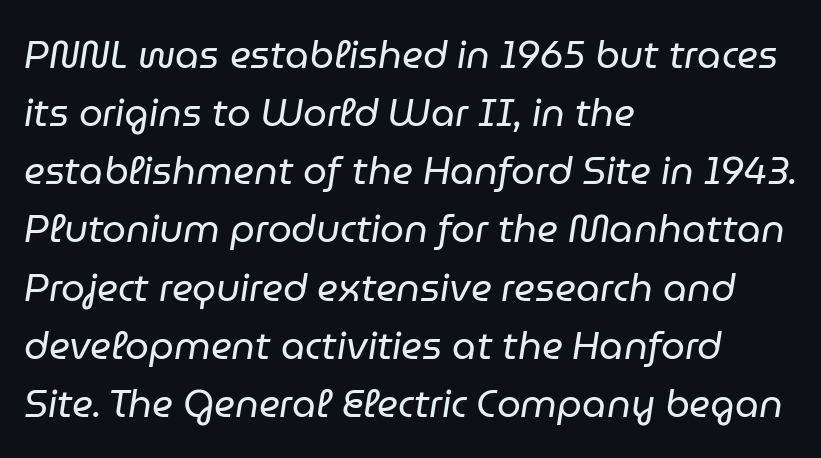
{"italic": "yes", "lean": "right", "slant_degrees": 9, "bold": "no", "weight": "regular", "width": "normal", "stroke_contrast": "low", "x_height": "medium", "monospaced": "no", "underline": "no", "align": "left", "line_spacing": "normal", "line_spacing_ratio": 1.53, "letter_spacing": "normal", "letter_spacing_em": 0.0, "glyph_px": 38}
